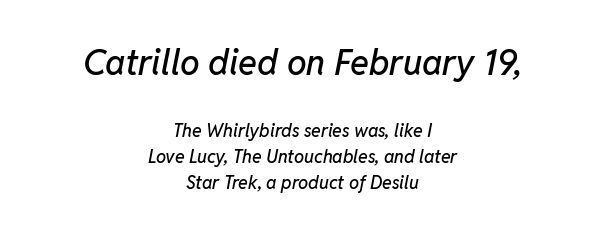
{"italic": "yes", "lean": "right", "slant_degrees": 11, "width": "normal", "stroke_contrast": "low", "x_height": "medium", "monospaced": "no", "underline": "no", "align": "center", "line_spacing": "normal", "line_spacing_ratio": 1.45, "letter_spacing": "normal", "letter_spacing_em": 0.0, "larger_block": "first", "size_ratio": 1.94, "glyph_px": 35}
